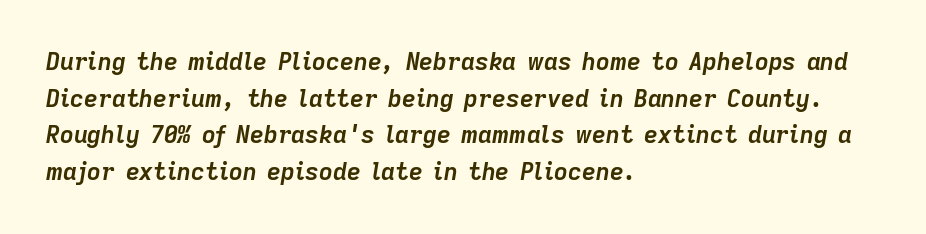
Rows of type keep a routine distance in the vertical direction. Posture: slanted. Emphasis by weight is at full strength: bold. The face used here is rendered with its standard letterfit. Line beginnings align vertically; line endings do not. Unmarked baselines from the first word to the last.
